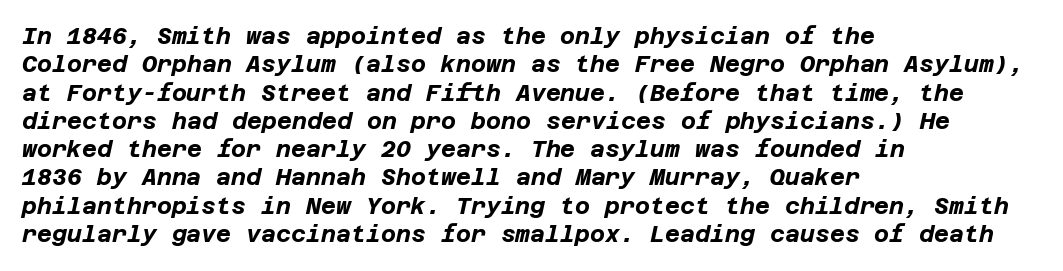
Letters rest on an invisible, unmarked baseline. Notice how the stems are inclined rather than vertical — that's the hallmark of italics. Compared with a centered layout, this one pins lines to the left instead. Caption: bold face, heavy strokes. Words appear dense and cohesive because spacing is normal.
